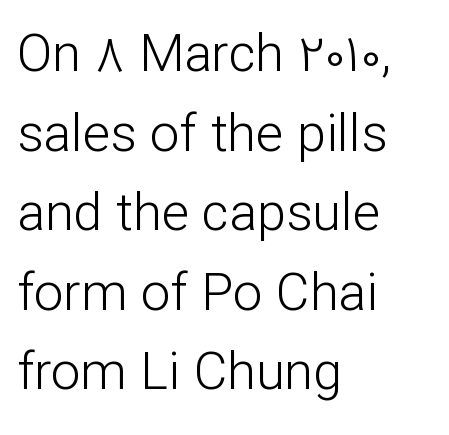
{"serif": "no", "italic": "no", "bold": "no", "weight": "light", "width": "normal", "stroke_contrast": "low", "x_height": "medium", "monospaced": "no", "underline": "no", "align": "left", "line_spacing": "normal", "line_spacing_ratio": 1.53, "letter_spacing": "normal", "letter_spacing_em": 0.0, "glyph_px": 52}
